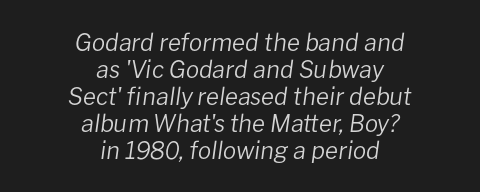
Q: Is the text bold? A: No.
Q: Is the text italic (slanted)? A: Yes, it leans right by about 8 degrees.
Q: Is the text underlined? A: No.
Q: How is the paragraph aligned? A: Centered.
Q: Is the spacing between letters normal or unusually wide? A: Normal.
Q: Is the spacing between lines tight, normal or loose? A: Tight.
